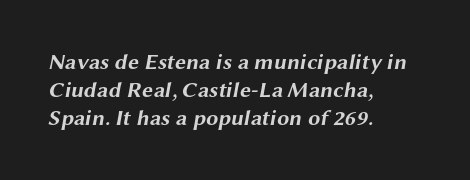
The image shows 22 px bold type; set left-aligned, normal line spacing (1.27x), normal letter spacing, not underlined.
